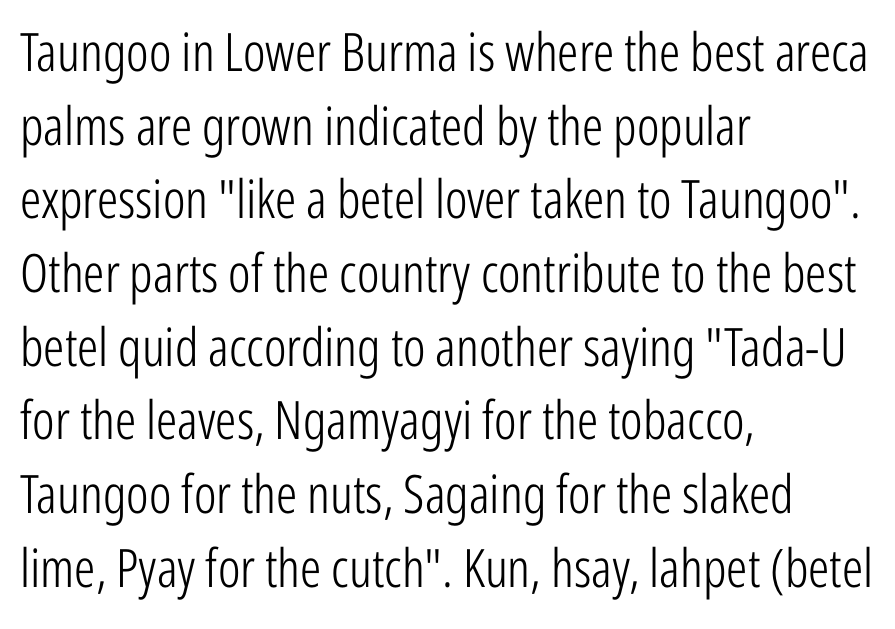
The image shows 53 px light, condensed sans-serif type, upright; set left-aligned, normal line spacing (1.39x), normal letter spacing, not underlined; low stroke contrast and a medium x-height.
